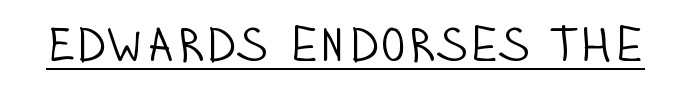
The image shows 49 px light, condensed sans-serif type, upright; set normal letter spacing, underlined; low stroke contrast and a large x-height.
